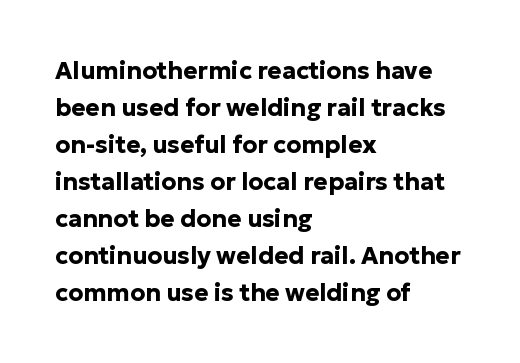
The image shows 24 px bold type, upright; set left-aligned, normal line spacing (1.54x), normal letter spacing, not underlined.
